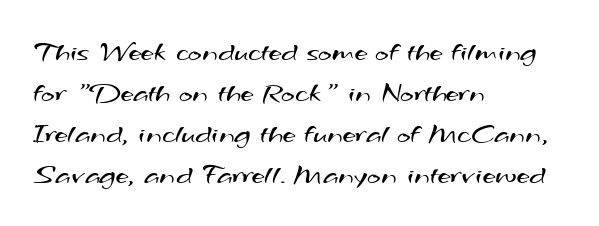
The image shows 29 px regular-weight, wide sans-serif type; set left-aligned, normal line spacing (1.41x), normal letter spacing, not underlined; medium stroke contrast and a small x-height.
